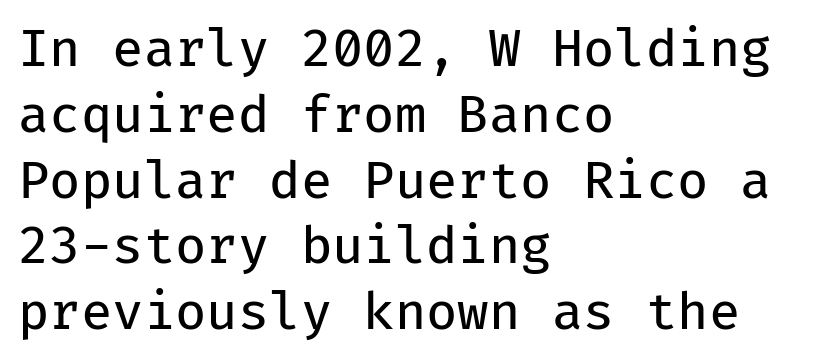
The font sits on the lighter half of the weight spectrum, regular included. A sans-serif font was chosen for this passage. Any mark beneath the type? The region is blank. These lines are rendered in a fixed-pitch font. Baseline-to-baseline distance is the conventional proportion of letter height.
